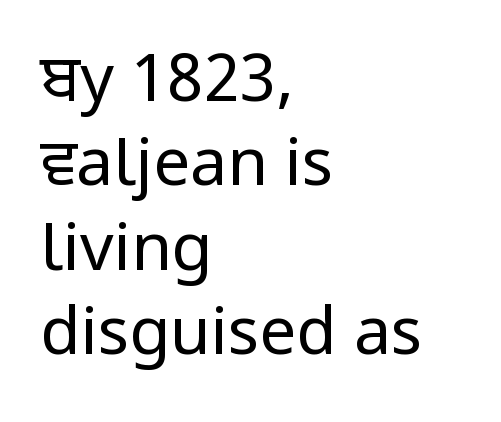
{"serif": "no", "italic": "no", "bold": "no", "weight": "regular", "width": "normal", "stroke_contrast": "low", "x_height": "medium", "monospaced": "no", "underline": "no", "align": "left", "line_spacing": "normal", "line_spacing_ratio": 1.28, "letter_spacing": "normal", "letter_spacing_em": 0.0, "glyph_px": 66}
